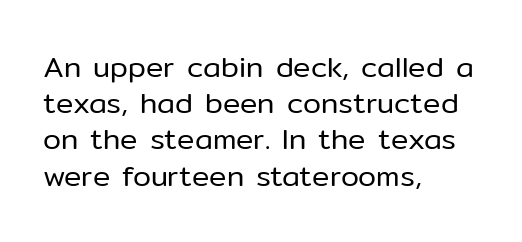
Q: Is the text bold? A: No.
Q: Is the text italic (slanted)? A: No, it is upright.
Q: Is the typeface a serif or a sans-serif typeface? A: Sans-serif.
Q: Is the text underlined? A: No.
Q: How is the paragraph aligned? A: Left-aligned.
Q: Is the spacing between letters normal or unusually wide? A: Normal.
Q: Is the spacing between lines tight, normal or loose? A: Normal.
Q: Width (condensed, normal, or wide)? A: Normal.
Q: Stroke contrast? A: Low.
Q: x-height? A: Medium.
Q: Monospaced? A: No.
